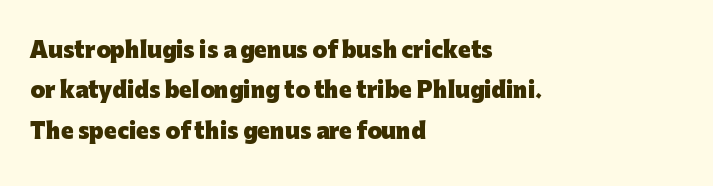
Q: Is the text bold? A: Yes.
Q: Is the text italic (slanted)? A: No, it is upright.
Q: Is the text underlined? A: No.
Q: How is the paragraph aligned? A: Left-aligned.
Q: Is the spacing between letters normal or unusually wide? A: Normal.
Q: Is the spacing between lines tight, normal or loose? A: Loose.
